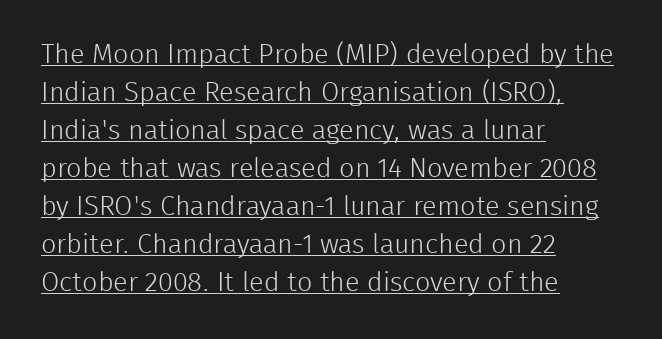
If you drew a ruler down the left edge, every line would touch it. A typesetter would call this zero additional tracking. The passage shown is not bold in any degree. Caption: lettering with a line underneath. Does the leading feel generous? No, just average. Do the letters lean? They stand straight.
